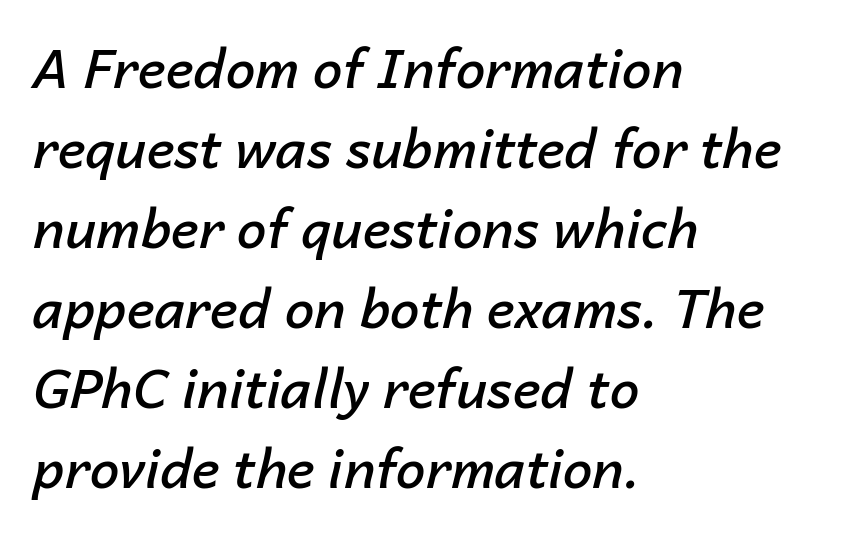
Q: Is the text bold? A: Semi-bold.
Q: Is the text italic (slanted)? A: Yes, it leans right by about 14 degrees.
Q: Is the text underlined? A: No.
Q: How is the paragraph aligned? A: Left-aligned.
Q: Is the spacing between letters normal or unusually wide? A: Normal.
Q: Is the spacing between lines tight, normal or loose? A: Normal.
Q: Width (condensed, normal, or wide)? A: Normal.
Q: Stroke contrast? A: Low.
Q: x-height? A: Medium.
Q: Monospaced? A: No.
